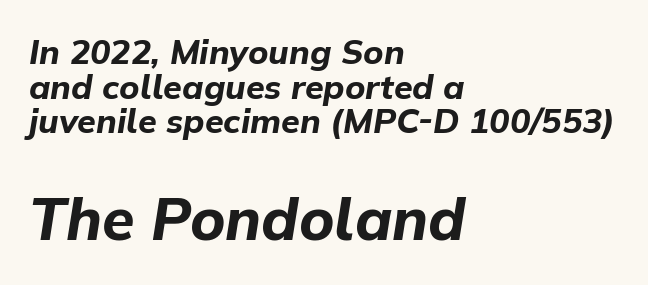
Q: Is the text bold? A: Yes.
Q: Is the text italic (slanted)? A: Yes, it leans right by about 9 degrees.
Q: Is the text underlined? A: No.
Q: How is the paragraph aligned? A: Left-aligned.
Q: Is the spacing between letters normal or unusually wide? A: Normal.
Q: Is the spacing between lines tight, normal or loose? A: Tight.
Q: Which block of text is set in a larger size, the first (top) or the second (bottom)? A: The second (bottom) one.
Q: Width (condensed, normal, or wide)? A: Normal.
Q: Stroke contrast? A: Low.
Q: x-height? A: Medium.
Q: Monospaced? A: No.
